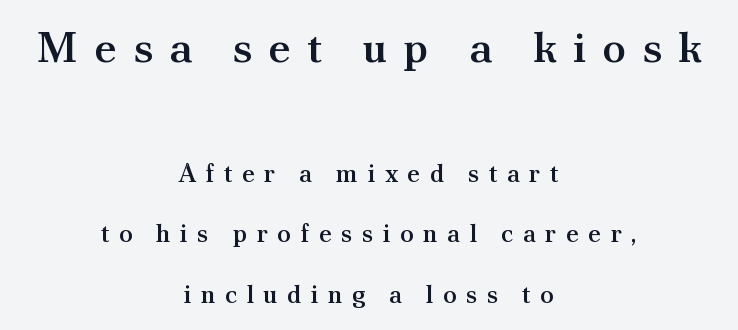
Letters rest on an invisible, unmarked baseline. Words appear elongated and porous because spacing is wide. Baseline-to-baseline distance is far greater than the letter height. The glyphs have the mass of a demibold cut, below bold. Notice how the passage keeps no hard edge, just a central spine.
